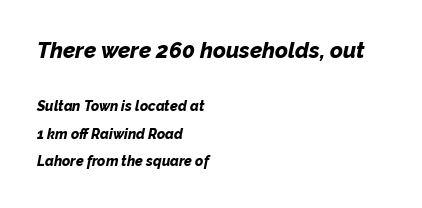
Summary of weight: heavy, a full bold. Notice how the passage keeps a crisp vertical edge on the left only. In terms of leading, this rendering errs on the spacious side. Which chunk is bigger? The first one — the top block dwarfs the bottom.
